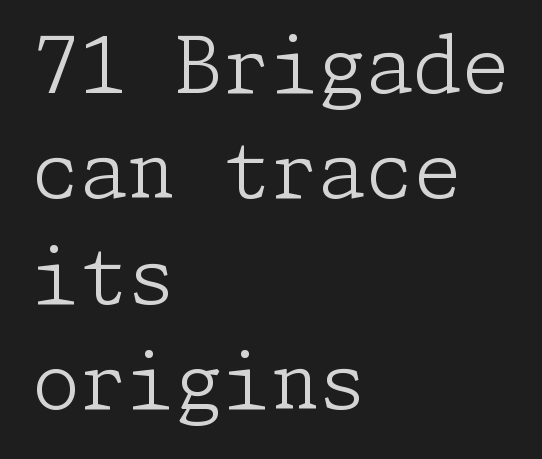
The image shows 77 px light serif type, upright; set left-aligned, normal line spacing (1.37x), normal letter spacing, not underlined; low stroke contrast and a medium x-height.
